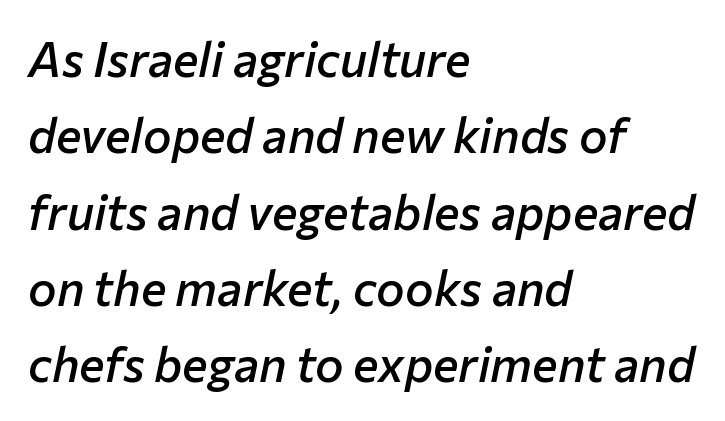
The image shows 48 px semibold type, italic (leaning right); set left-aligned, normal line spacing (1.59x), normal letter spacing, not underlined; low stroke contrast and a medium x-height.
